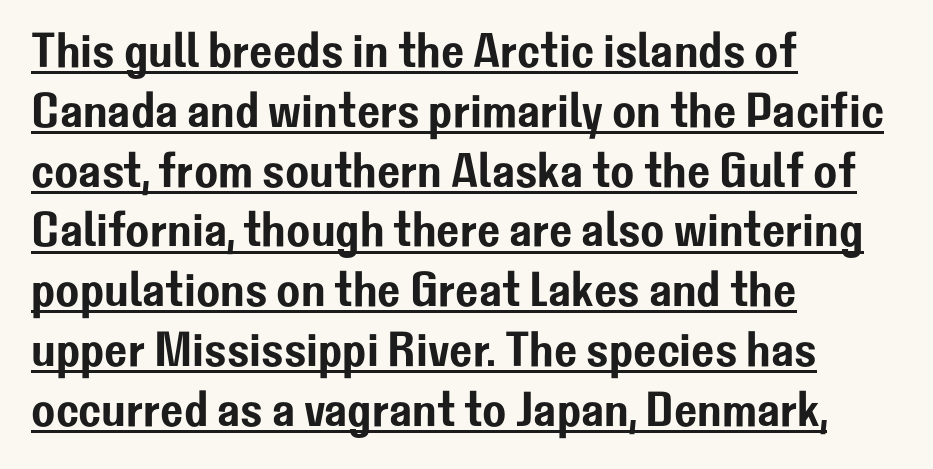
{"serif": "no", "italic": "no", "width": "normal", "stroke_contrast": "low", "x_height": "medium", "monospaced": "no", "underline": "yes", "align": "left", "line_spacing_ratio": 1.22, "letter_spacing": "normal", "letter_spacing_em": 0.0, "glyph_px": 49}
